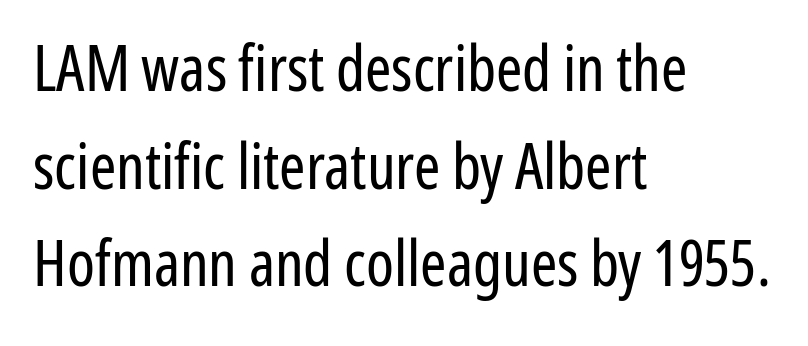
The image shows 63 px regular-weight, condensed sans-serif type, upright; set left-aligned, normal line spacing (1.55x), normal letter spacing, not underlined; low stroke contrast and a medium x-height.
